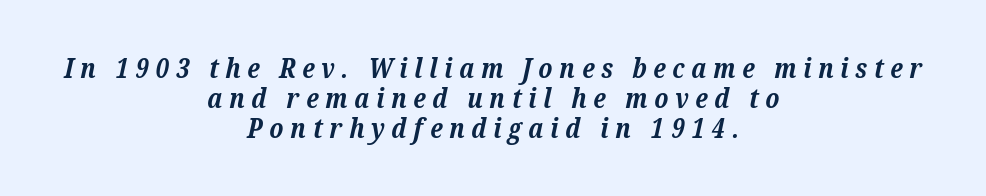
The image shows 28 px bold serif type, italic (leaning right); set centered, tight line spacing (1.08x), unusually wide letter spacing (+0.24 em), not underlined; low stroke contrast and a medium x-height.
